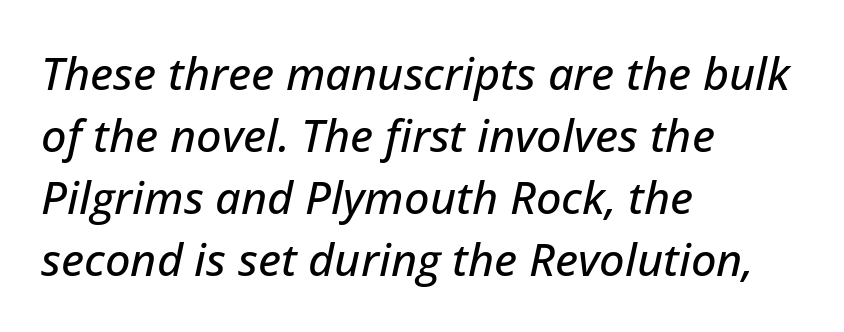
Line starts are locked; line ends wander. Observe the lean: these are italic letterforms. Anything drawn beneath the words? Only blank space. You could not count columns in this text — the font is proportionally spaced.
